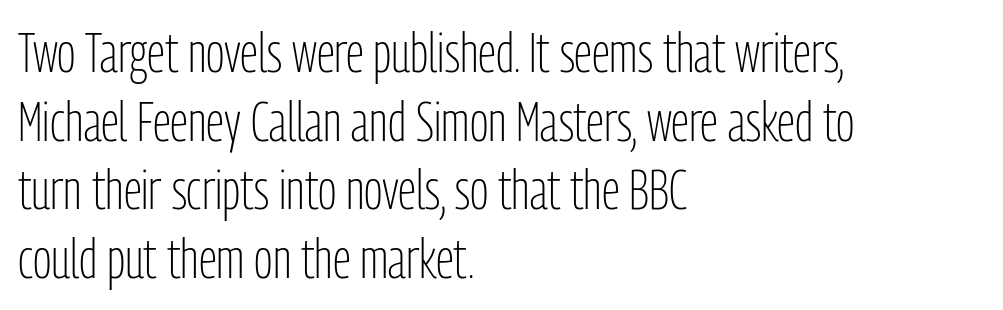
The image shows 55 px light, condensed sans-serif type, upright; set left-aligned, normal line spacing (1.25x), normal letter spacing, not underlined; low stroke contrast and a medium x-height.
